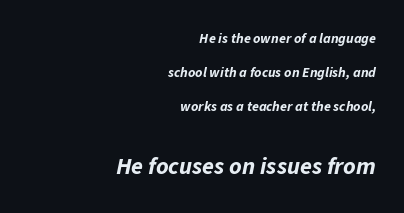
{"italic": "yes", "lean": "right", "slant_degrees": 11, "bold": "yes", "underline": "no", "align": "right", "line_spacing": "loose", "line_spacing_ratio": 2.43, "letter_spacing": "normal", "letter_spacing_em": 0.0, "larger_block": "second", "size_ratio": 1.71, "glyph_px": 24}
